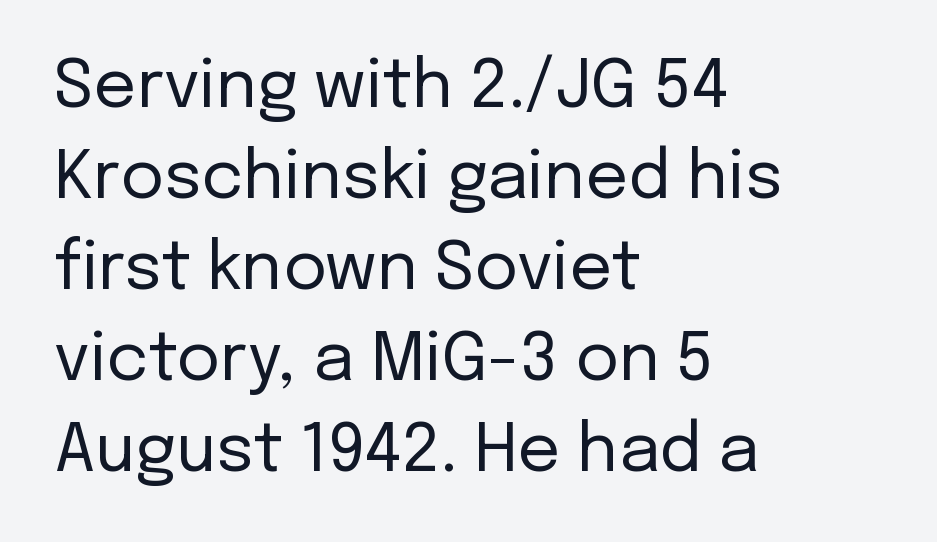
Q: Is the text bold? A: No.
Q: Is the text italic (slanted)? A: No, it is upright.
Q: Is the typeface a serif or a sans-serif typeface? A: Sans-serif.
Q: Is the text underlined? A: No.
Q: How is the paragraph aligned? A: Left-aligned.
Q: Is the spacing between letters normal or unusually wide? A: Normal.
Q: Is the spacing between lines tight, normal or loose? A: Normal.
Q: Width (condensed, normal, or wide)? A: Normal.
Q: Stroke contrast? A: Low.
Q: x-height? A: Medium.
Q: Monospaced? A: No.
